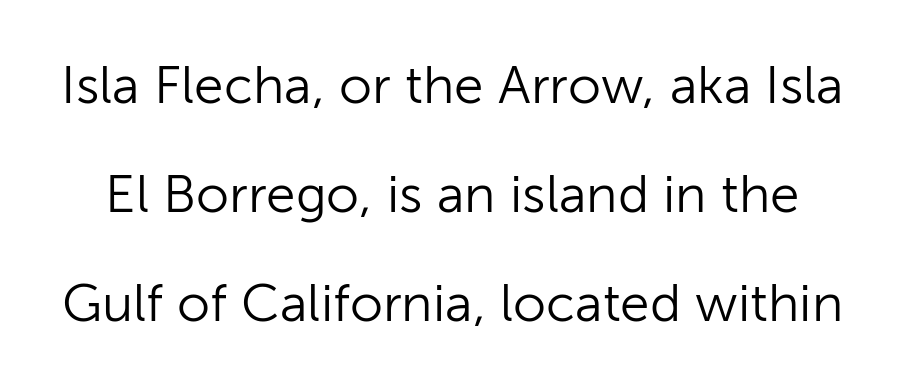
Type style note: lacks serifs. Nobody drew a line under any word here. Ordinary non-slanted type is in use. Weight class: somewhere from thin through regular.
